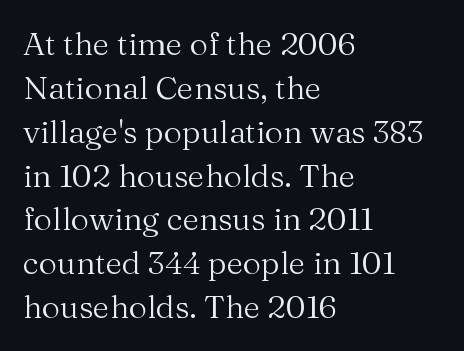
Notice how the stems are strictly vertical — no italics here. Standard letterfit; no display-style spreading of the glyphs. Check under the words: just untouched page. These lines are rendered in a variable-pitch font. Are there feet on the stems? There are — it's a serif. Casual observation: everything's shoved over to the left.
